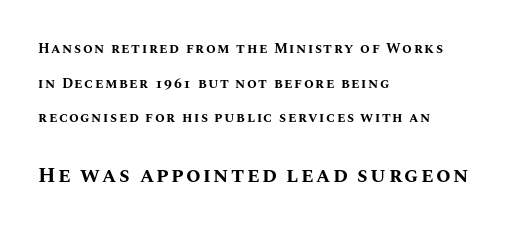
Weight: bold. The foot of each line stays bare and open. In this sample the second text group is rendered at the bigger scale. Compared with a centered layout, this one pins lines to the left instead. The letters stand straight up with perfectly vertical stems.
